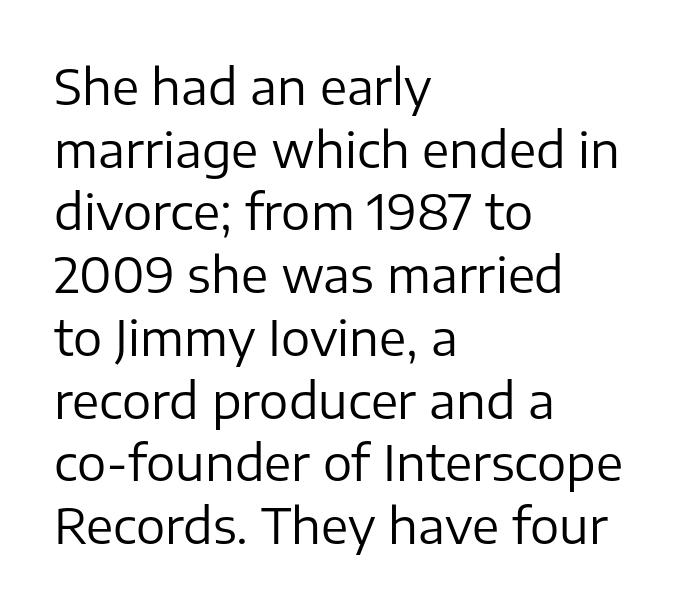
The image shows 49 px regular-weight sans-serif type, upright; set left-aligned, normal line spacing (1.28x), normal letter spacing, not underlined; low stroke contrast and a medium x-height.
